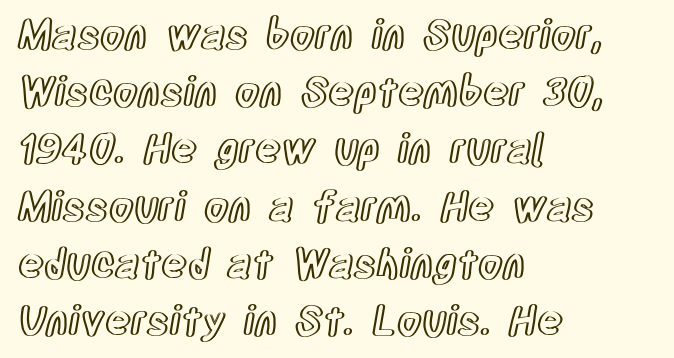
The image shows 40 px condensed type; set left-aligned, normal line spacing (1.43x), normal letter spacing, not underlined; a large x-height.
